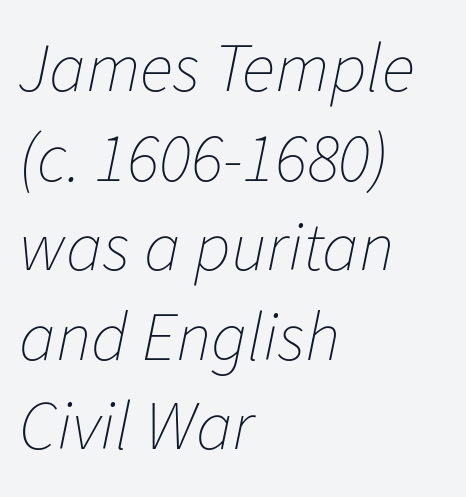
The image shows 70 px thin type, italic (leaning right); set left-aligned, normal line spacing (1.28x), normal letter spacing, not underlined; low stroke contrast and a medium x-height.
